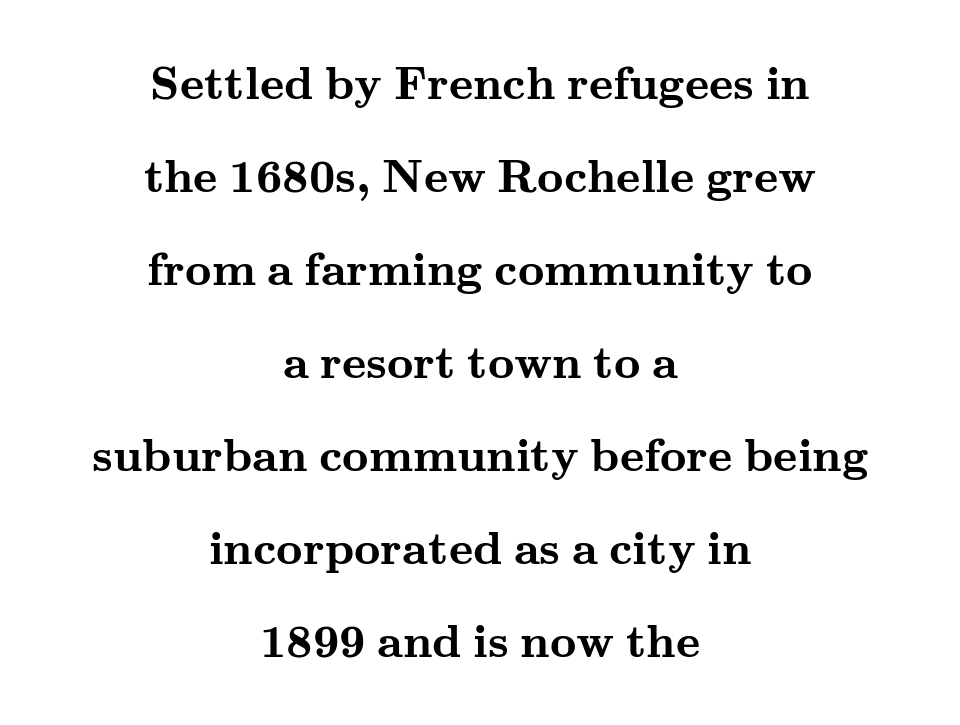
Q: Is the text bold? A: Yes.
Q: Is the text italic (slanted)? A: No, it is upright.
Q: Is the typeface a serif or a sans-serif typeface? A: Serif.
Q: Is the text underlined? A: No.
Q: How is the paragraph aligned? A: Centered.
Q: Is the spacing between letters normal or unusually wide? A: Normal.
Q: Is the spacing between lines tight, normal or loose? A: Loose.
Q: Width (condensed, normal, or wide)? A: Wide.
Q: Stroke contrast? A: Medium.
Q: x-height? A: Small.
Q: Monospaced? A: No.
